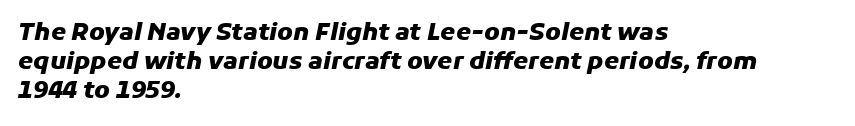
Q: Is the text bold? A: Yes.
Q: Is the text italic (slanted)? A: Yes, it leans right by about 11 degrees.
Q: Is the text underlined? A: No.
Q: How is the paragraph aligned? A: Left-aligned.
Q: Is the spacing between letters normal or unusually wide? A: Normal.
